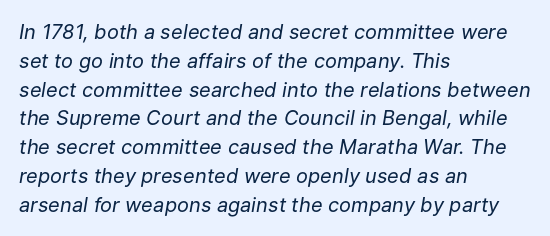
Vertically, the passage feels balanced, rows spaced as you'd expect. The strokes are not fattened; the text isn't bold. The compositor pushed each line to the left boundary. Glyph-to-glyph distance matches everyday printed text.
